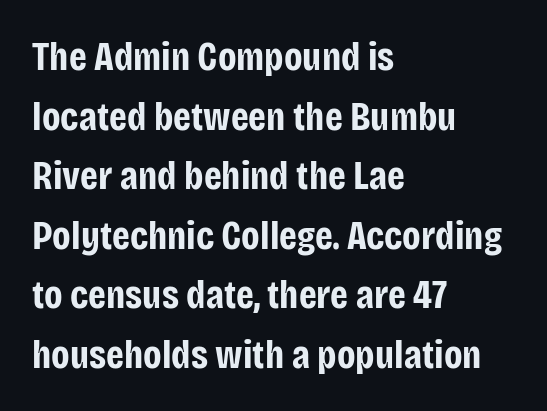
{"serif": "no", "italic": "no", "bold": "yes", "weight": "bold", "width": "condensed", "stroke_contrast": "low", "x_height": "large", "monospaced": "no", "underline": "no", "align": "left", "line_spacing": "normal", "line_spacing_ratio": 1.49, "letter_spacing": "normal", "letter_spacing_em": 0.0, "glyph_px": 40}
